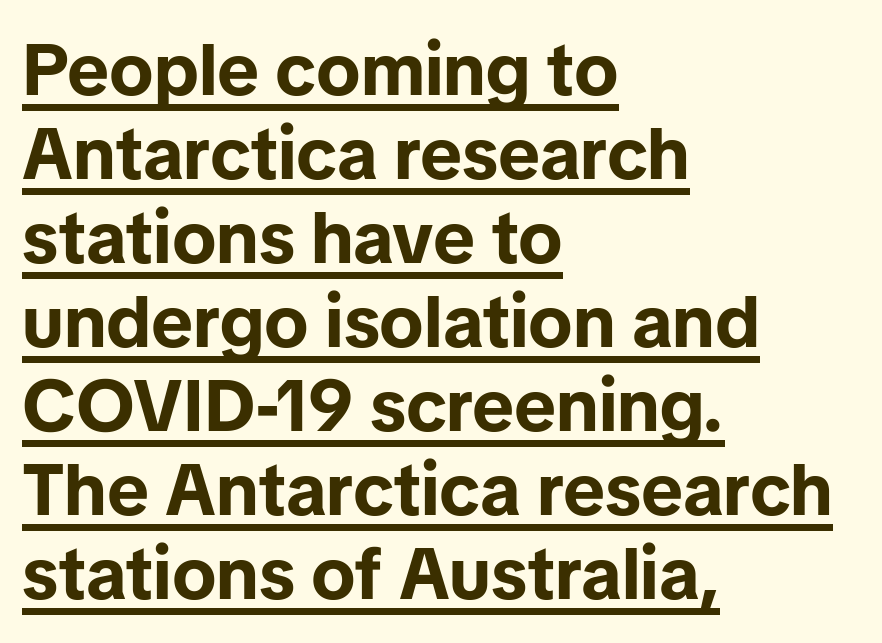
When letters stand straight like this, we call the style roman or upright. The horizontal fit of the characters is conventional and even. The rendering uses the underline text-decoration. This is sans-serif lettering, the kind often seen on screens and signage.
